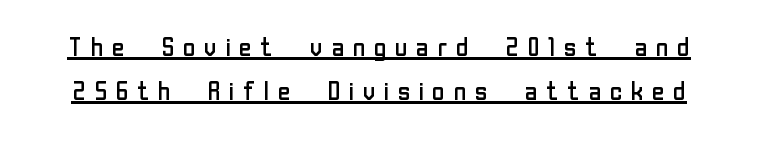
{"italic": "no", "bold": "no", "underline": "yes", "line_spacing": "normal", "line_spacing_ratio": 1.7, "letter_spacing": "wide", "letter_spacing_em": 0.23, "glyph_px": 26}
